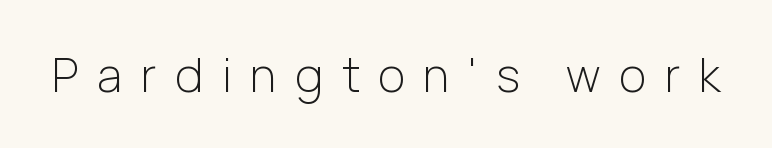
The image shows 46 px light sans-serif type, upright; set unusually wide letter spacing (+0.41 em), not underlined; low stroke contrast and a medium x-height.
